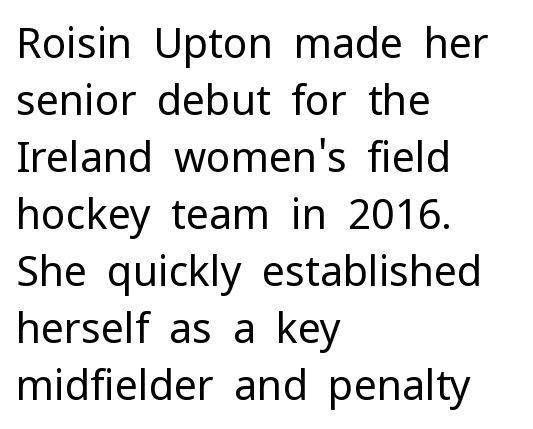
Q: Is the text bold? A: No.
Q: Is the text italic (slanted)? A: No, it is upright.
Q: Is the typeface a serif or a sans-serif typeface? A: Sans-serif.
Q: Is the text underlined? A: No.
Q: How is the paragraph aligned? A: Left-aligned.
Q: Is the spacing between letters normal or unusually wide? A: Normal.
Q: Is the spacing between lines tight, normal or loose? A: Normal.
Q: Width (condensed, normal, or wide)? A: Normal.
Q: Stroke contrast? A: Low.
Q: x-height? A: Medium.
Q: Monospaced? A: No.
